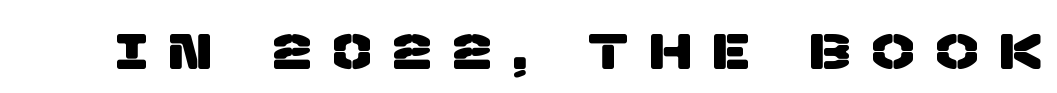
The words here are not underlined. Varying glyph widths throughout — classic text-font behaviour. The face used here is a sans, in the tradition of grotesques and geometrics. Glyph-to-glyph distance is far greater than everyday printed text.
